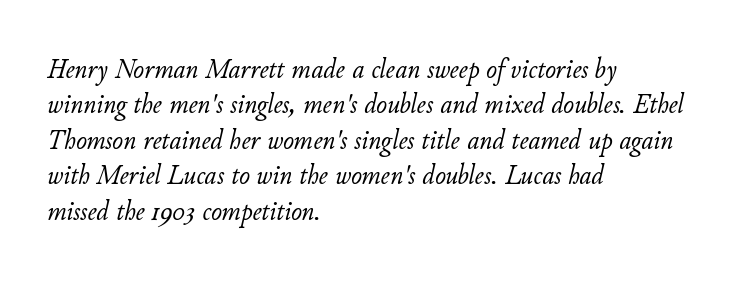
Horizontal alignment here is leftward, the default for most running prose. These lines keep a tight, regular rhythm from letter to letter. Nobody drew a line under any word here. An italicized treatment has been applied to the whole sample. Is this a fixed-width face? No — the glyphs have proportional, varying widths. Think standard paragraph weight, or any step lighter than that.
